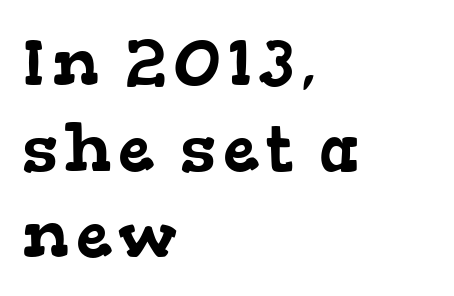
The image shows 65 px wide serif type; set left-aligned, normal line spacing (1.32x), not underlined; low stroke contrast and a medium x-height.
